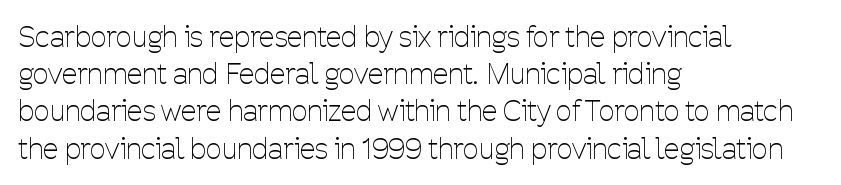
Each stroke keeps to a modest, everyday thickness or less. The font's upright variant was chosen for this text. Is this a fixed-width face? No — the glyphs have proportional, varying widths. Quick note: interline space is typical. Nobody drew a line under any word here.
